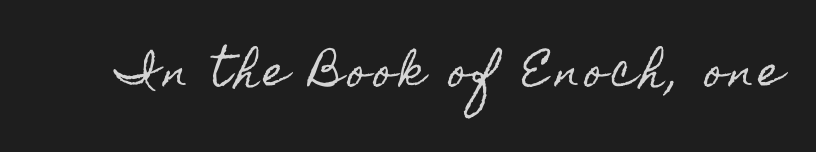
{"width": "condensed", "x_height": "small", "monospaced": "no", "underline": "no", "glyph_px": 40}
